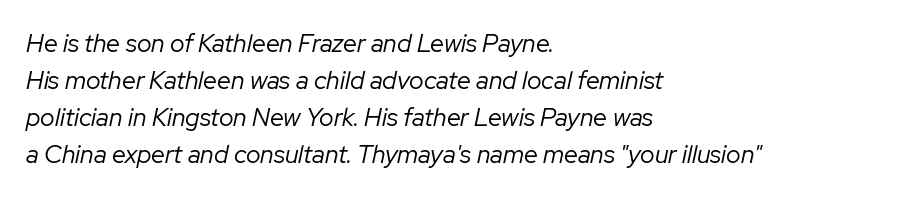
{"italic": "yes", "lean": "right", "slant_degrees": 12, "bold": "no", "underline": "no", "align": "left", "line_spacing": "normal", "line_spacing_ratio": 1.48, "letter_spacing": "normal", "letter_spacing_em": 0.0, "glyph_px": 25}
